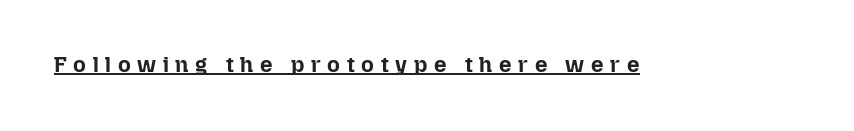
Q: Is the text bold? A: Yes.
Q: Is the text italic (slanted)? A: No, it is upright.
Q: Is the text underlined? A: Yes.
Q: Is the spacing between letters normal or unusually wide? A: Unusually wide.
